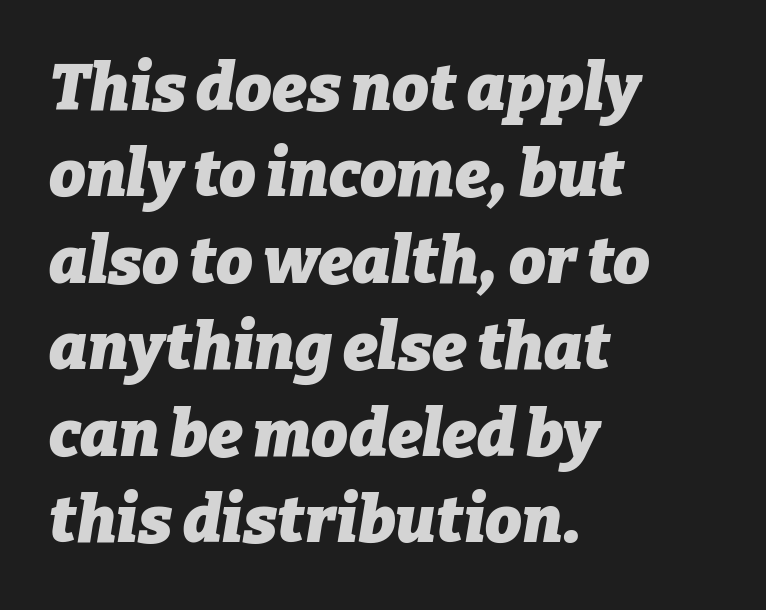
{"italic": "yes", "lean": "right", "slant_degrees": 9, "bold": "yes", "weight": "heavy", "width": "normal", "stroke_contrast": "low", "x_height": "medium", "monospaced": "no", "underline": "no", "align": "left", "line_spacing": "normal", "line_spacing_ratio": 1.33, "letter_spacing": "normal", "letter_spacing_em": 0.0, "glyph_px": 65}
